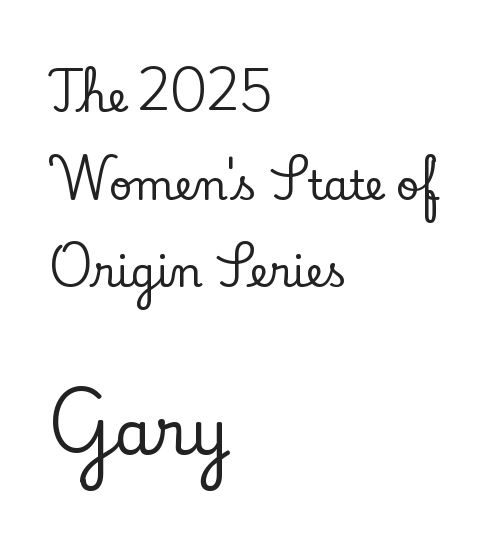
Looks like regular typesetting: each glyph gets only the width it needs. Students, note that the glyphs here touch the page at normal intervals. The font family rendered here belongs to the serif group. The passage shown begins with its smaller block and ends with its larger one. A typesetter would mark this as roman, not italic. Leading: increased.
